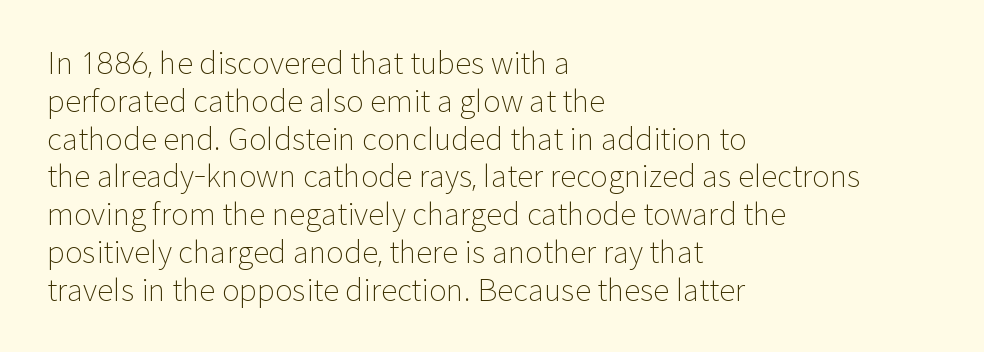
{"serif": "no", "italic": "no", "bold": "no", "weight": "light", "width": "normal", "stroke_contrast": "low", "x_height": "medium", "monospaced": "no", "underline": "no", "align": "left", "line_spacing": "normal", "line_spacing_ratio": 1.26, "letter_spacing": "normal", "letter_spacing_em": 0.0, "glyph_px": 30}
